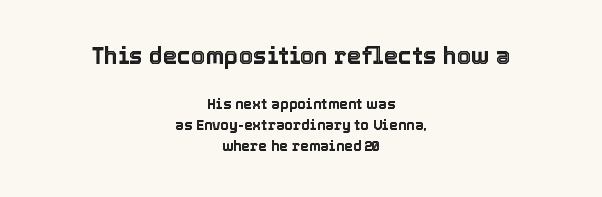
The image shows 23 px text type, upright; set centered, normal line spacing (1.5x), normal letter spacing, not underlined; the first (top) block is 1.64x larger.
